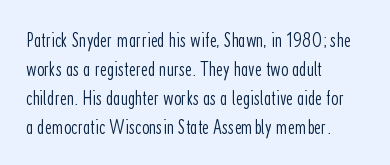
The image shows 21 px text type, upright; set left-aligned, normal line spacing (1.38x), normal letter spacing, not underlined.
